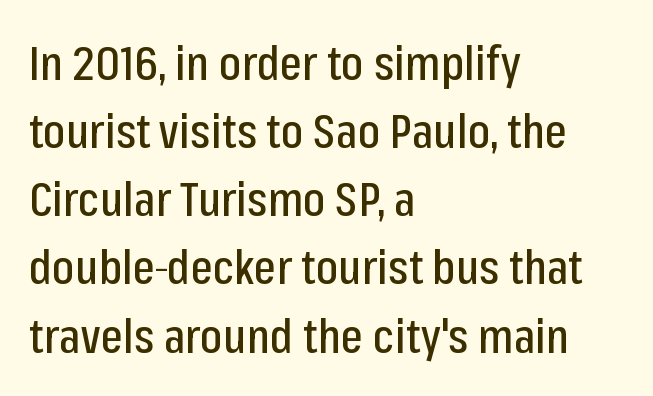
Q: Is the text italic (slanted)? A: No, it is upright.
Q: Is the typeface a serif or a sans-serif typeface? A: Sans-serif.
Q: Is the text underlined? A: No.
Q: How is the paragraph aligned? A: Left-aligned.
Q: Is the spacing between letters normal or unusually wide? A: Normal.
Q: Is the spacing between lines tight, normal or loose? A: Normal.
Q: Width (condensed, normal, or wide)? A: Condensed.
Q: Stroke contrast? A: Low.
Q: x-height? A: Medium.
Q: Monospaced? A: No.
